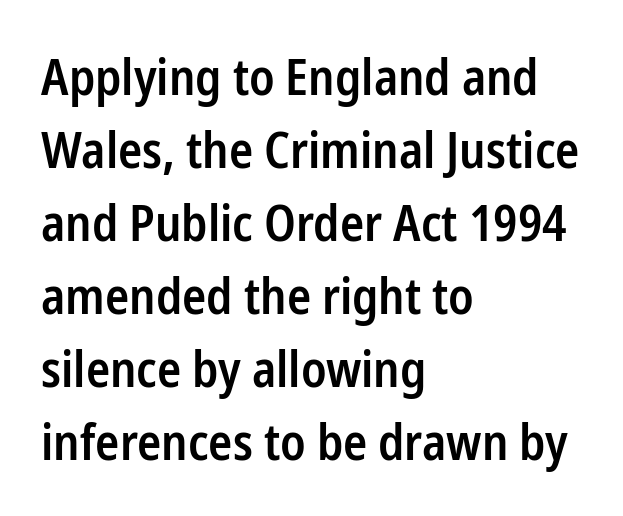
Each word holds together tightly as a unit, with standard inter-letter gaps. Italic: no, the glyphs are upright roman. The block of text has a typical density, with ordinary space between rows. Students, this is semibold: more ink than regular, less than bold. Is this a fixed-width face? No — the glyphs have proportional, varying widths.
